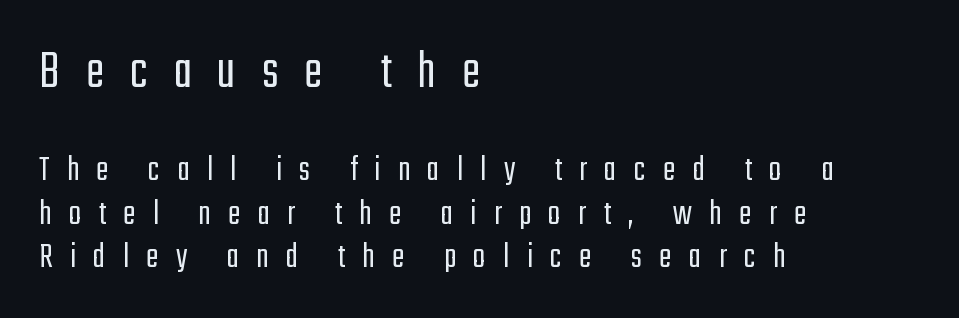
Q: Is the text bold? A: No.
Q: Is the text italic (slanted)? A: No, it is upright.
Q: Is the typeface a serif or a sans-serif typeface? A: Sans-serif.
Q: Is the text underlined? A: No.
Q: How is the paragraph aligned? A: Left-aligned.
Q: Is the spacing between letters normal or unusually wide? A: Unusually wide.
Q: Which block of text is set in a larger size, the first (top) or the second (bottom)? A: The first (top) one.
Q: Width (condensed, normal, or wide)? A: Condensed.
Q: Stroke contrast? A: Low.
Q: x-height? A: Medium.
Q: Monospaced? A: No.
